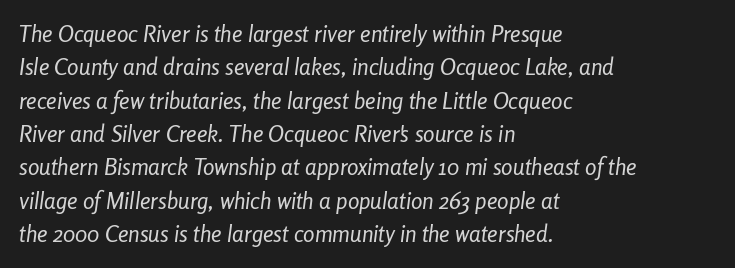
The image shows 23 px text type, italic (leaning right); set left-aligned, normal line spacing (1.45x), normal letter spacing, not underlined.
